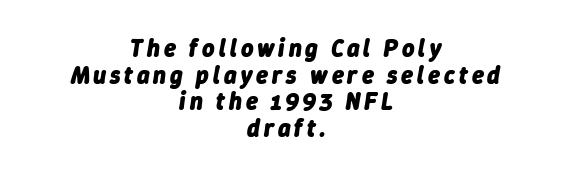
The image shows 24 px bold type, italic (leaning right); set centered, tight line spacing (1.11x), not underlined.
